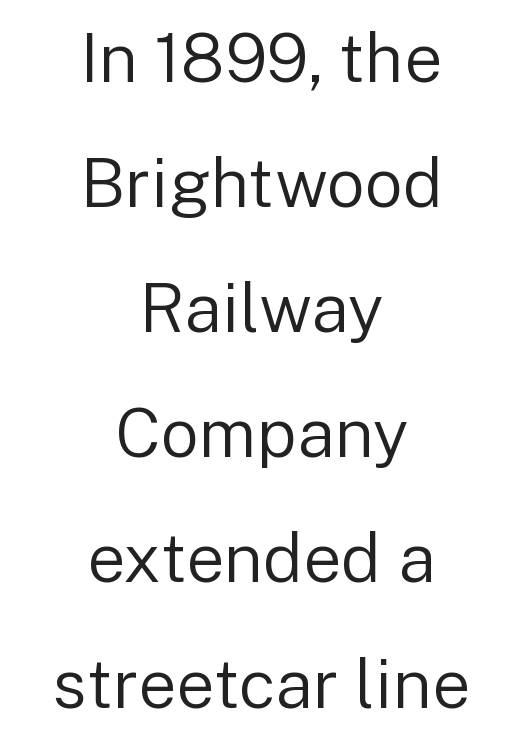
The image shows 68 px regular-weight sans-serif type, upright; set centered, line spacing 1.84x, normal letter spacing, not underlined; low stroke contrast and a medium x-height.
